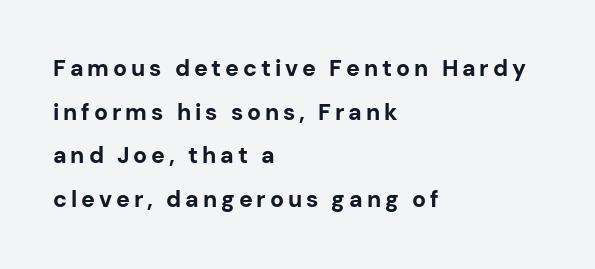
Anything drawn beneath the words? Only blank space. The space between consecutive lines is lavish. These lines were composed using upright roman letters. This rendering uses left alignment, leaving the right contour irregular.
